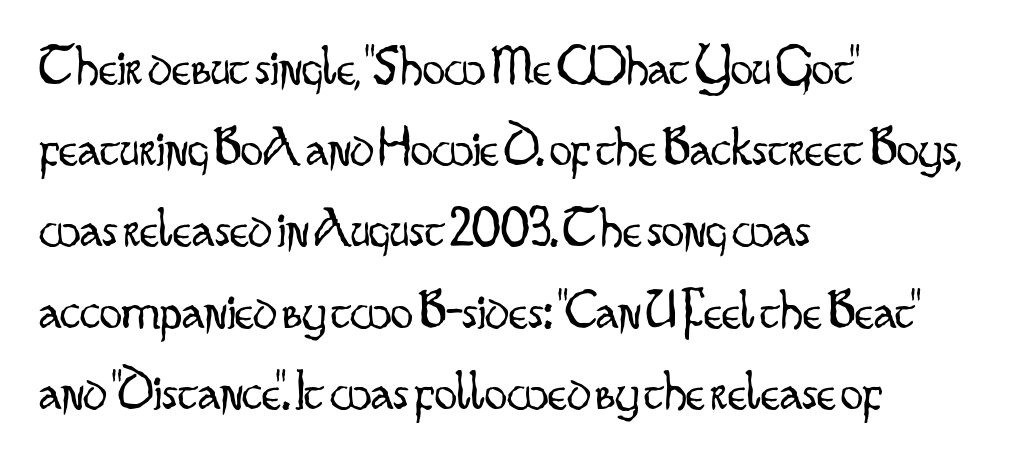
Q: Is the text bold? A: No.
Q: Is the text italic (slanted)? A: No, it is upright.
Q: Is the typeface a serif or a sans-serif typeface? A: Sans-serif.
Q: Is the text underlined? A: No.
Q: How is the paragraph aligned? A: Left-aligned.
Q: Is the spacing between letters normal or unusually wide? A: Normal.
Q: Is the spacing between lines tight, normal or loose? A: Normal.
Q: Width (condensed, normal, or wide)? A: Condensed.
Q: Stroke contrast? A: Low.
Q: x-height? A: Small.
Q: Monospaced? A: No.
